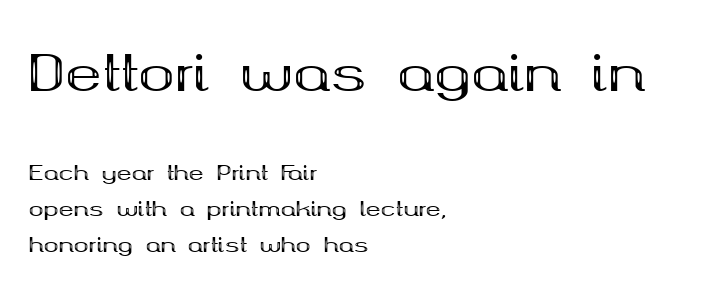
This sample has the flowing, uneven cadence of proportional lettering. This sample uses an upright cut, with every glyph sitting square on the baseline. Standard letterfit; no display-style spreading of the glyphs. The designer gave the opening block more size than the closing block. Summary of weight: heavy, a full bold.
